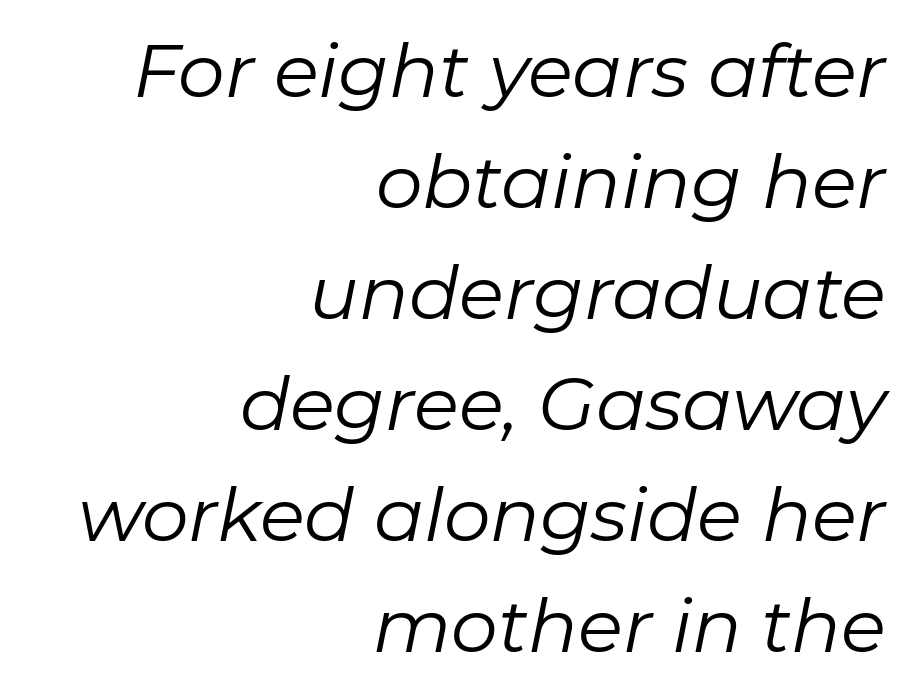
The image shows 74 px regular-weight type, italic (leaning right); set right-aligned, normal line spacing (1.5x), normal letter spacing, not underlined; low stroke contrast and a medium x-height.
